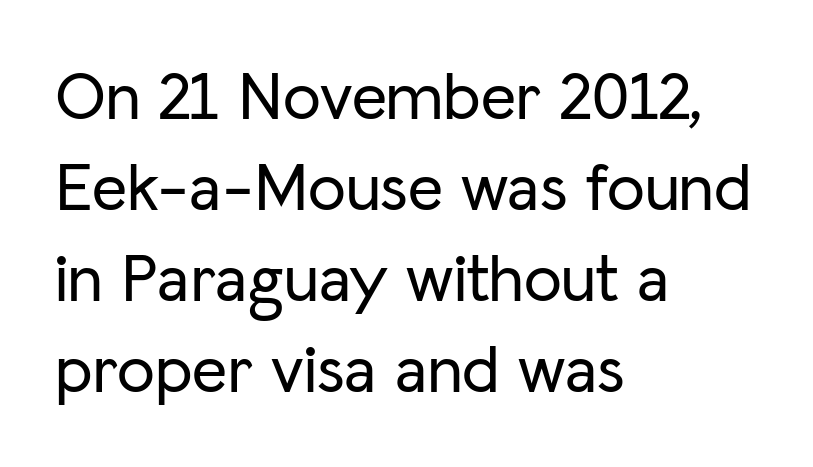
Q: Is the text italic (slanted)? A: No, it is upright.
Q: Is the typeface a serif or a sans-serif typeface? A: Sans-serif.
Q: Is the text underlined? A: No.
Q: How is the paragraph aligned? A: Left-aligned.
Q: Is the spacing between letters normal or unusually wide? A: Normal.
Q: Is the spacing between lines tight, normal or loose? A: Normal.
Q: Width (condensed, normal, or wide)? A: Normal.
Q: Stroke contrast? A: Low.
Q: x-height? A: Medium.
Q: Monospaced? A: No.
